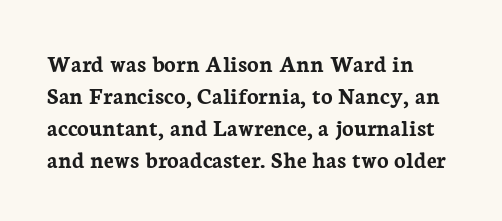
The image shows 24 px bold type, upright; set left-aligned, normal line spacing (1.33x), normal letter spacing, not underlined.
